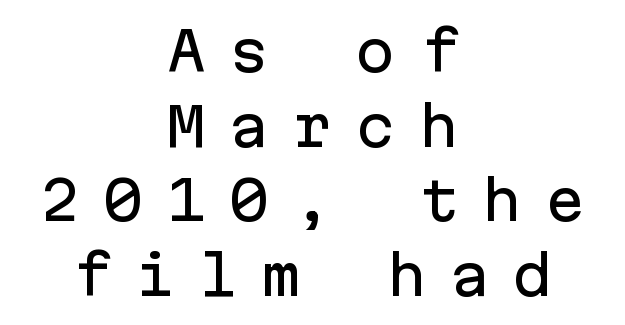
{"serif": "no", "italic": "no", "width": "normal", "stroke_contrast": "low", "x_height": "medium", "monospaced": "yes", "underline": "no", "align": "center", "line_spacing": "normal", "line_spacing_ratio": 1.38, "letter_spacing": "wide", "letter_spacing_em": 0.42, "glyph_px": 54}
